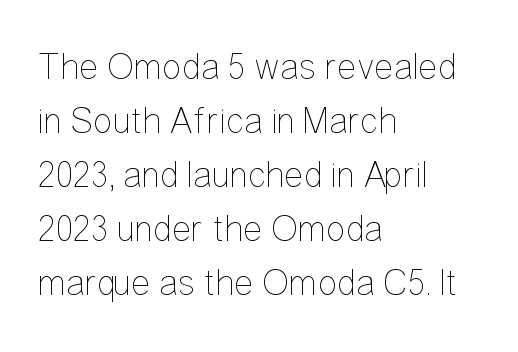
The image shows 37 px thin, condensed type, upright; set left-aligned, normal line spacing (1.46x), normal letter spacing, not underlined; low stroke contrast and a medium x-height.
